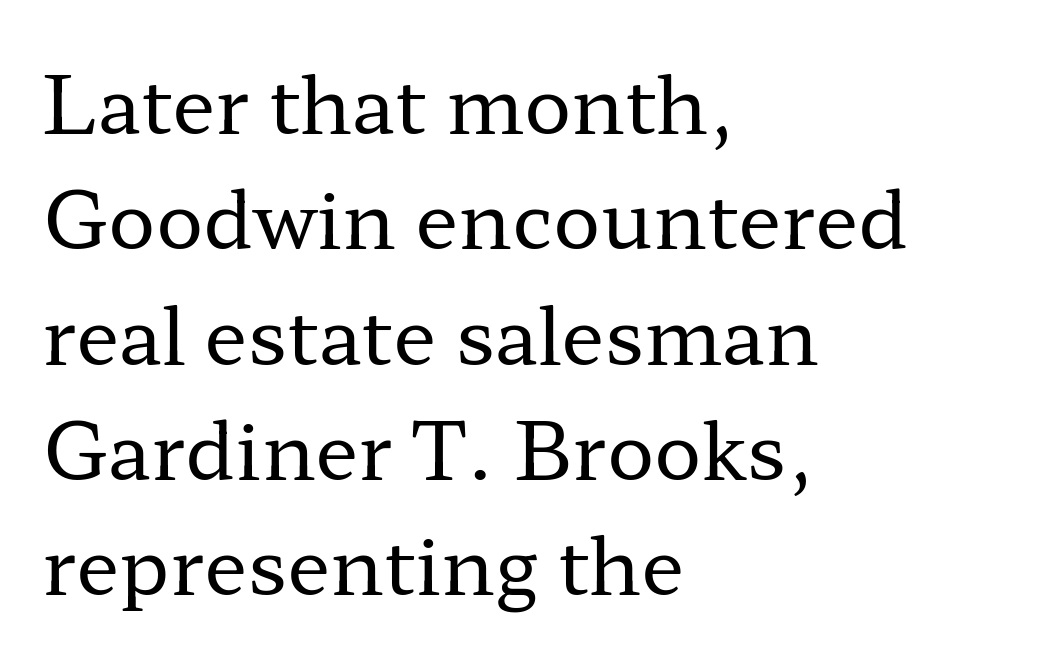
Q: Is the text bold? A: No.
Q: Is the text italic (slanted)? A: No, it is upright.
Q: Is the typeface a serif or a sans-serif typeface? A: Serif.
Q: Is the text underlined? A: No.
Q: How is the paragraph aligned? A: Left-aligned.
Q: Is the spacing between letters normal or unusually wide? A: Normal.
Q: Is the spacing between lines tight, normal or loose? A: Normal.
Q: Width (condensed, normal, or wide)? A: Wide.
Q: Stroke contrast? A: Low.
Q: x-height? A: Medium.
Q: Monospaced? A: No.
